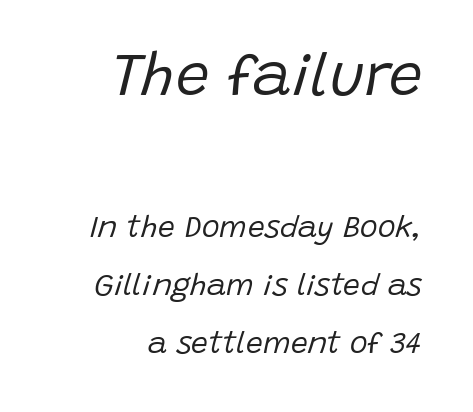
Underlining? Definitely not there. Interline gaps are noticeably wide in this sample. Observe the ordinary spacing: letters are neighbours, not strangers. Think of a printed novel: that variable character pitch is what you see here. No heavy texture on the line: the type isn't bold. These lines were composed using italics.
